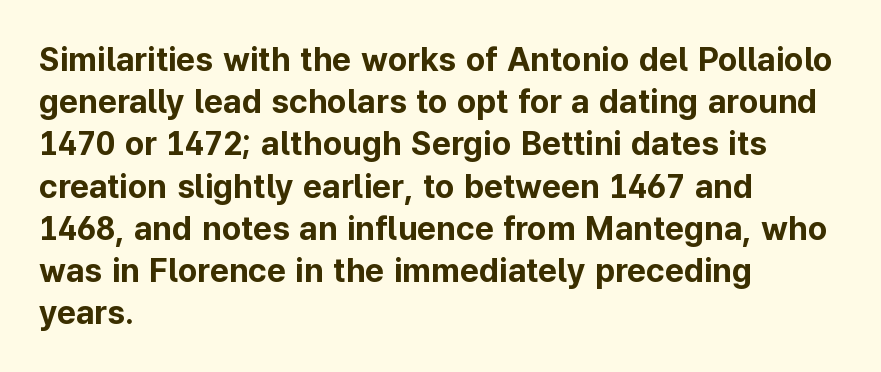
Q: Is the text bold? A: Yes.
Q: Is the text italic (slanted)? A: No, it is upright.
Q: Is the typeface a serif or a sans-serif typeface? A: Sans-serif.
Q: Is the text underlined? A: No.
Q: How is the paragraph aligned? A: Left-aligned.
Q: Is the spacing between letters normal or unusually wide? A: Normal.
Q: Is the spacing between lines tight, normal or loose? A: Normal.
Q: Width (condensed, normal, or wide)? A: Normal.
Q: Stroke contrast? A: Low.
Q: x-height? A: Medium.
Q: Monospaced? A: No.
